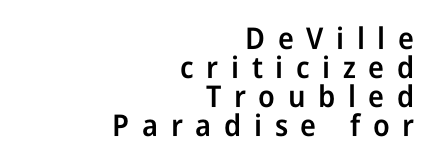
Typesetter's note: demi weight, one step under bold. This sample trades vertical openness for compactness between lines. Line ends are locked; line starts wander. These lines are rendered in a variable-pitch font. The type family on display is of the sans-serif kind. Here the glyphs are tracked loosely, breaking word shapes into spaced letters.
